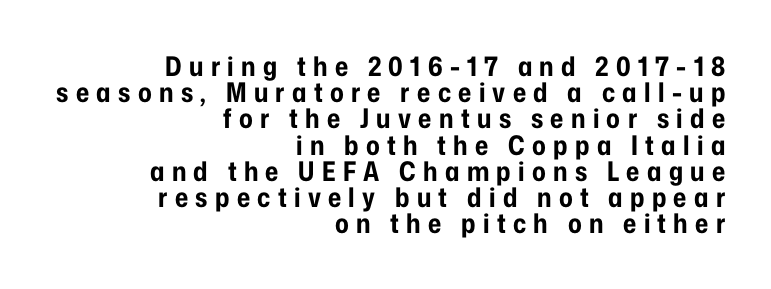
Q: Is the text bold? A: Yes.
Q: Is the text italic (slanted)? A: No, it is upright.
Q: Is the text underlined? A: No.
Q: How is the paragraph aligned? A: Right-aligned.
Q: Is the spacing between letters normal or unusually wide? A: Unusually wide.
Q: Is the spacing between lines tight, normal or loose? A: Tight.
